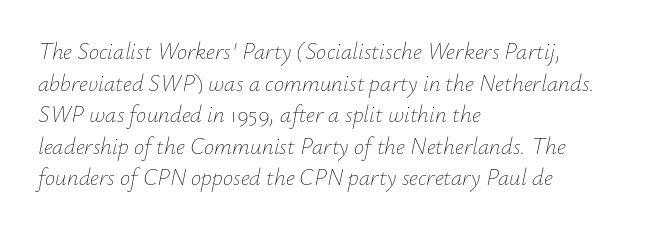
One-word summary of the alignment: left. This is oblique type, the kind used for emphasis or titles. The foot of each line stays bare and open. No extra tracking has been applied to these lines. Stem width sits at or under what a default text font uses. How would I describe the line gaps? Plain and ordinary.
